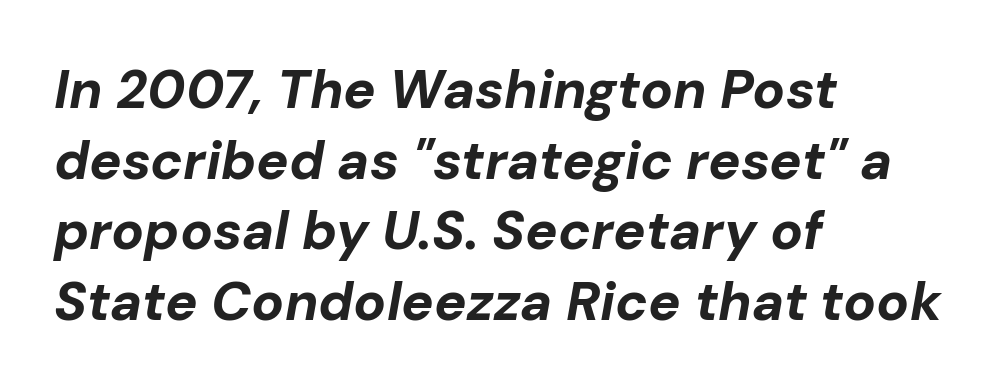
The letters are bold, with thick, heavy strokes. This sample is left-justified, so line endings fall wherever the words run out. Style check: oblique. Whoever set this chose a conventional vertical rhythm.
